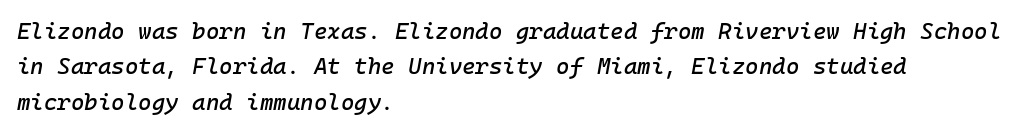
{"italic": "yes", "lean": "right", "slant_degrees": 10, "underline": "no", "align": "left", "line_spacing": "normal", "line_spacing_ratio": 1.54, "letter_spacing": "normal", "letter_spacing_em": 0.0, "glyph_px": 23}
